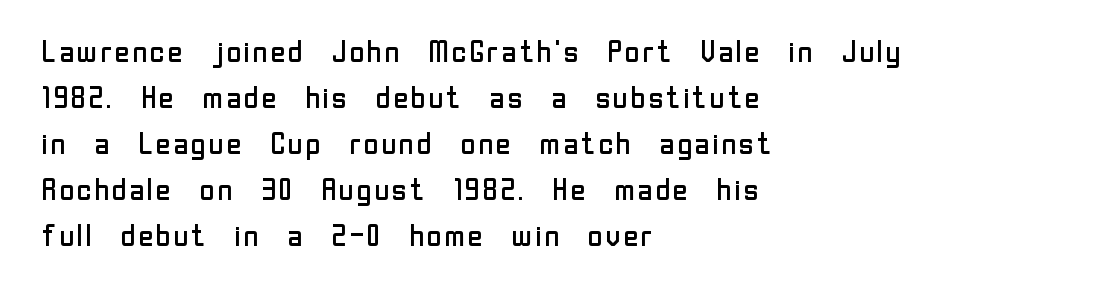
{"serif": "no", "italic": "no", "bold": "no", "weight": "regular", "width": "normal", "stroke_contrast": "low", "x_height": "medium", "monospaced": "no", "underline": "no", "align": "left", "line_spacing": "normal", "line_spacing_ratio": 1.53, "letter_spacing": "normal", "letter_spacing_em": 0.0, "glyph_px": 30}
